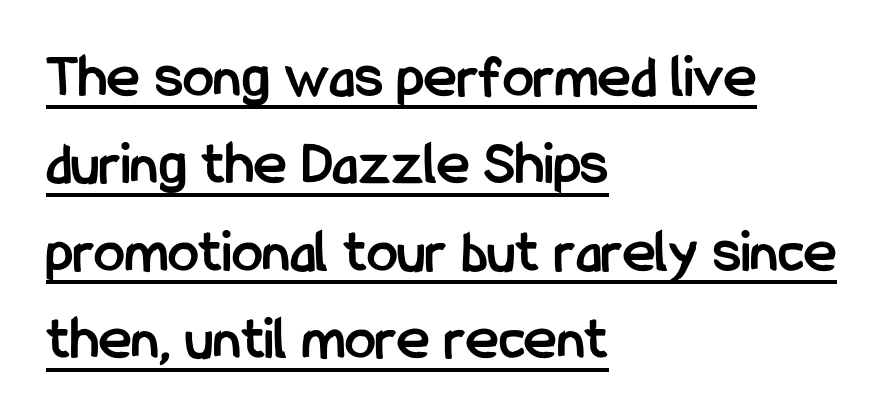
Q: Is the text bold? A: Yes.
Q: Is the text italic (slanted)? A: No, it is upright.
Q: Is the typeface a serif or a sans-serif typeface? A: Sans-serif.
Q: Is the text underlined? A: Yes.
Q: How is the paragraph aligned? A: Left-aligned.
Q: Is the spacing between letters normal or unusually wide? A: Normal.
Q: Is the spacing between lines tight, normal or loose? A: Normal.
Q: Width (condensed, normal, or wide)? A: Condensed.
Q: Stroke contrast? A: Low.
Q: x-height? A: Medium.
Q: Monospaced? A: No.
